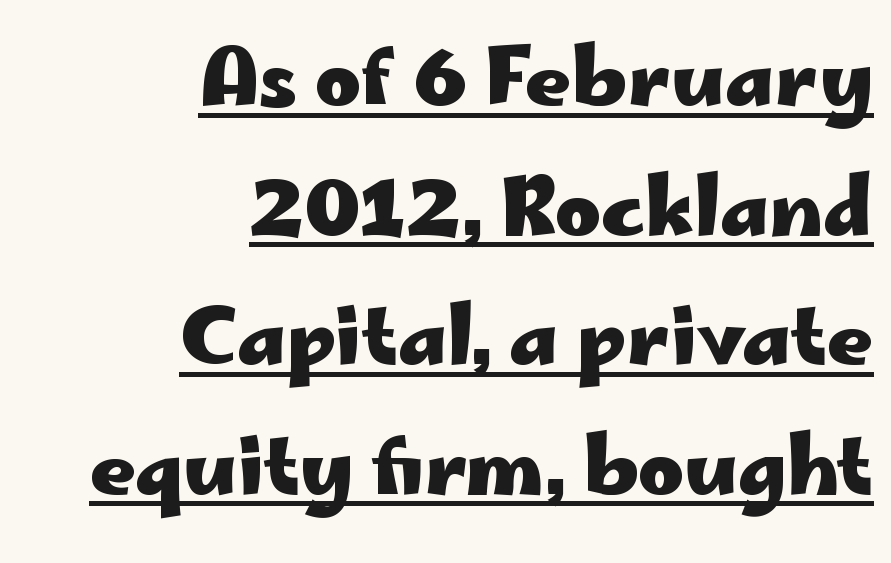
Spacing between characters is what you'd get straight out of the box. The line-height multiplier appears to be the usual default. Are there feet on the stems? There aren't — it's a sans. Look at the stroke-to-counter ratio: heavy, a bold.
